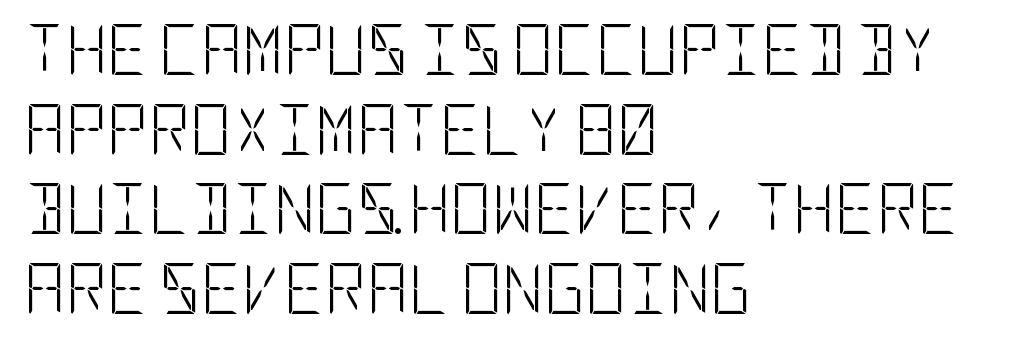
The image shows 51 px light, condensed sans-serif type, upright; set left-aligned, normal line spacing (1.56x), normal letter spacing, not underlined; low stroke contrast and a large x-height.
